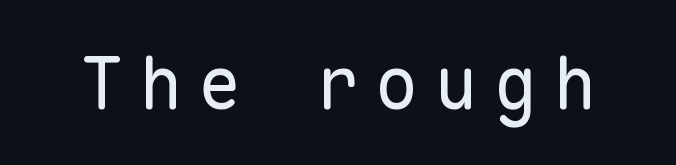
Fixed-width glyphs throughout — classic coding-font behaviour. Does the lettering tilt? It doesn't — this is upright. The letters look calm and open, with moderate or lighter stems. The tracking jumps out immediately: characters are airy and widely separated.
